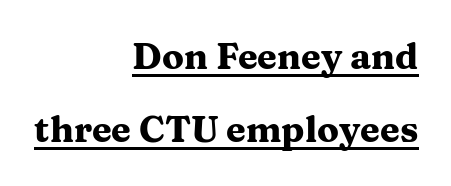
{"serif": "yes", "italic": "no", "bold": "yes", "weight": "heavy", "width": "wide", "stroke_contrast": "medium", "x_height": "medium", "monospaced": "no", "underline": "yes", "align": "right", "line_spacing": "loose", "line_spacing_ratio": 2.03, "letter_spacing": "normal", "letter_spacing_em": 0.0, "glyph_px": 36}
